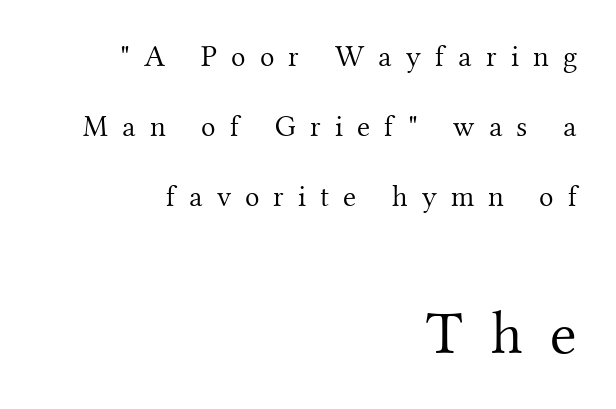
The image shows 61 px light serif type, upright; set right-aligned, loose line spacing (2.34x), unusually wide letter spacing (+0.47 em), not underlined; the second (bottom) block is 2.03x larger; medium stroke contrast and a small x-height.
